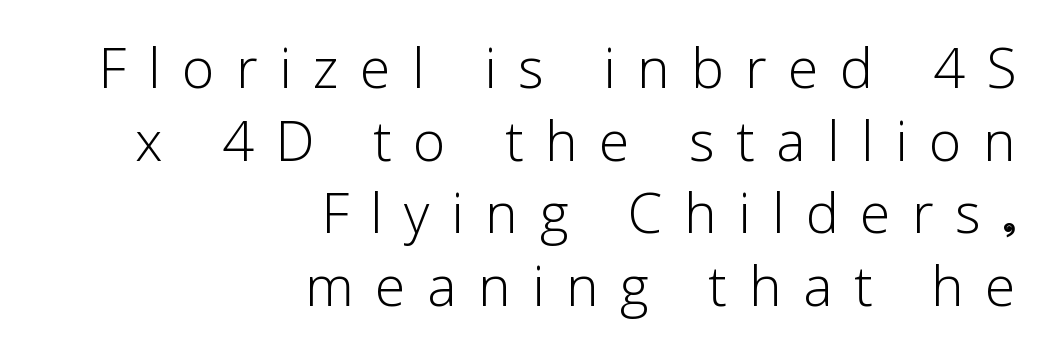
Q: Is the text bold? A: No.
Q: Is the text italic (slanted)? A: No, it is upright.
Q: Is the typeface a serif or a sans-serif typeface? A: Sans-serif.
Q: Is the text underlined? A: No.
Q: How is the paragraph aligned? A: Right-aligned.
Q: Is the spacing between letters normal or unusually wide? A: Unusually wide.
Q: Is the spacing between lines tight, normal or loose? A: Tight.
Q: Width (condensed, normal, or wide)? A: Normal.
Q: Stroke contrast? A: Low.
Q: x-height? A: Medium.
Q: Monospaced? A: No.
